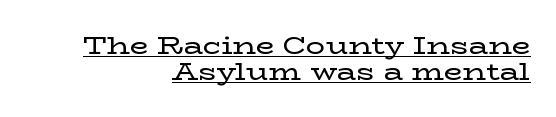
Q: Is the text italic (slanted)? A: No, it is upright.
Q: Is the text underlined? A: Yes.
Q: How is the paragraph aligned? A: Right-aligned.
Q: Is the spacing between letters normal or unusually wide? A: Normal.
Q: Is the spacing between lines tight, normal or loose? A: Tight.
